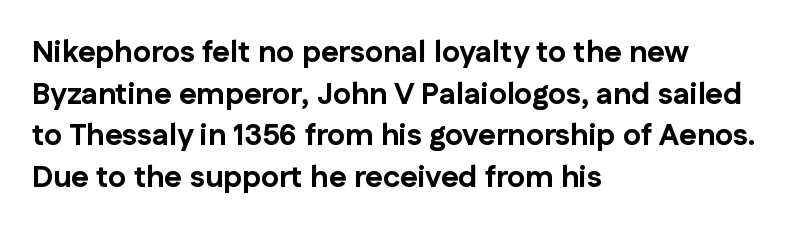
The image shows 30 px bold sans-serif type, upright; set left-aligned, normal line spacing (1.39x), normal letter spacing, not underlined; low stroke contrast and a medium x-height.
